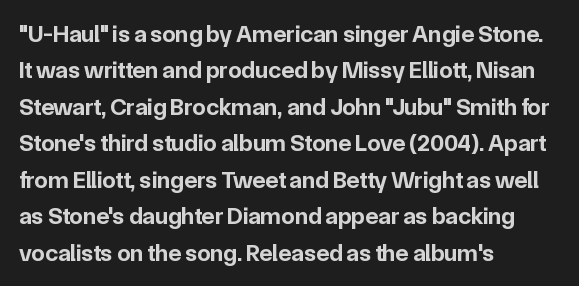
The designer left line spacing at the default. The horizontal fit of the characters is conventional and even. The specimen reads as upright at a glance. The passage shown is not underscored anywhere. The letters are bold, with thick, heavy strokes.
